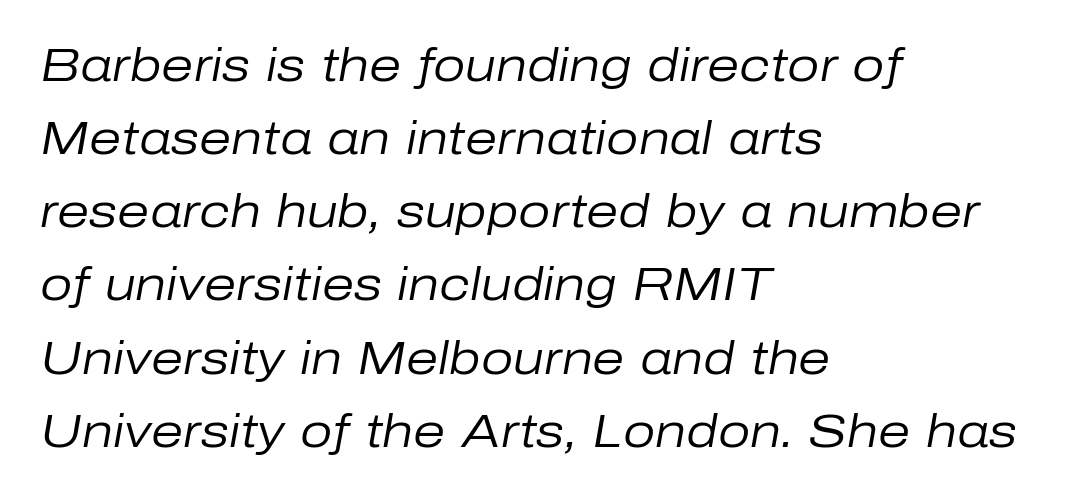
The strokes carry an ordinary text weight at most. The designer left line spacing at the default. There's an unmistakable incline to the writing here. Looks like regular typesetting: each glyph gets only the width it needs. The typesetter chose a ragged-right arrangement here. The words here are not underlined.
